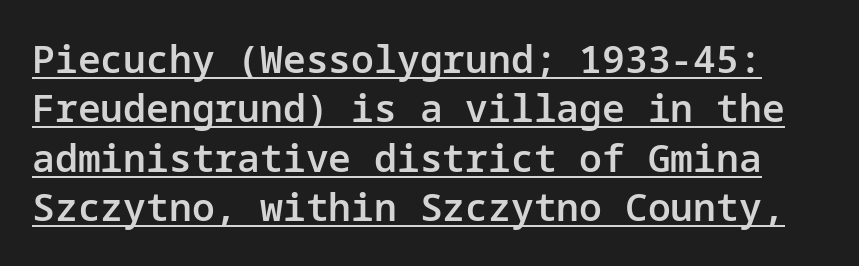
{"serif": "no", "italic": "no", "bold": "semi", "weight": "semibold", "width": "normal", "stroke_contrast": "low", "x_height": "medium", "underline": "yes", "line_spacing": "normal", "line_spacing_ratio": 1.3, "letter_spacing": "normal", "letter_spacing_em": 0.0, "glyph_px": 38}
